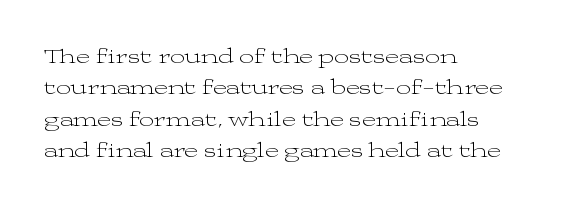
Each row of text sits above clean, open space. Italic? Not at all — the glyphs are vertical. Typeset ragged right — the left edge is the straight one. Each word holds together tightly as a unit, with standard inter-letter gaps. Interline gaps are of average width in this sample.
